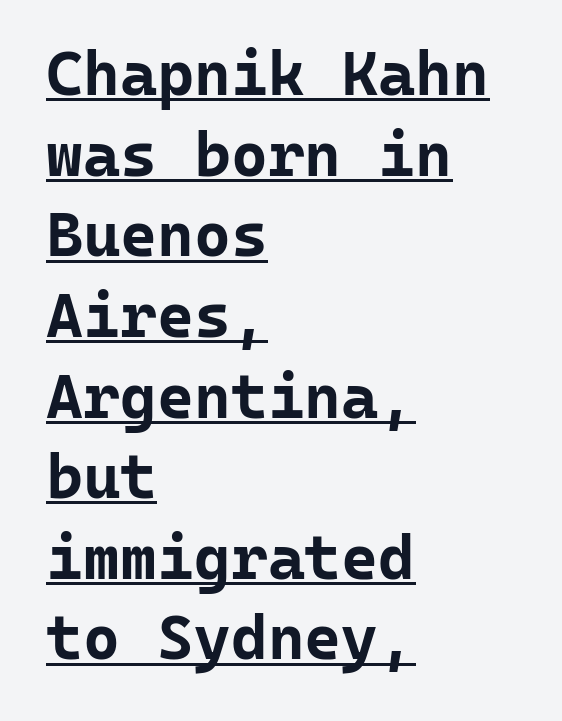
Quick note: not italic, upright. Visually the block forms a straight wall on the left and a jagged coastline on the right. The line texture is even and compact thanks to regular tracking. One glance says typical: line gaps are just what's usual.
